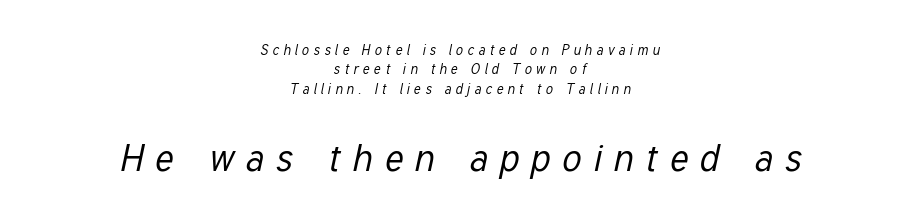
Q: Is the text bold? A: No.
Q: Is the text italic (slanted)? A: Yes, it leans right by about 12 degrees.
Q: Is the text underlined? A: No.
Q: How is the paragraph aligned? A: Centered.
Q: Is the spacing between letters normal or unusually wide? A: Unusually wide.
Q: Is the spacing between lines tight, normal or loose? A: Normal.
Q: Which block of text is set in a larger size, the first (top) or the second (bottom)? A: The second (bottom) one.
Q: Width (condensed, normal, or wide)? A: Condensed.
Q: Stroke contrast? A: Low.
Q: x-height? A: Medium.
Q: Monospaced? A: No.
